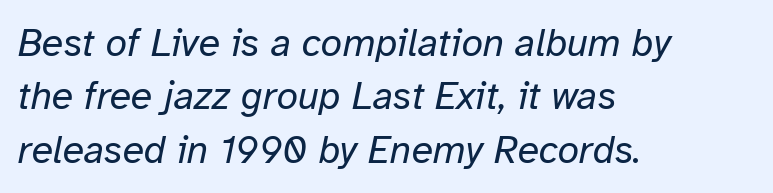
Notice how descenders clear the ascenders below comfortably — that's standard leading. Proportional: the letters do not fall into vertical columns. When letters slant like this, we call the style italic. Which margin do the lines hug? The left one — the right edge is uneven.
